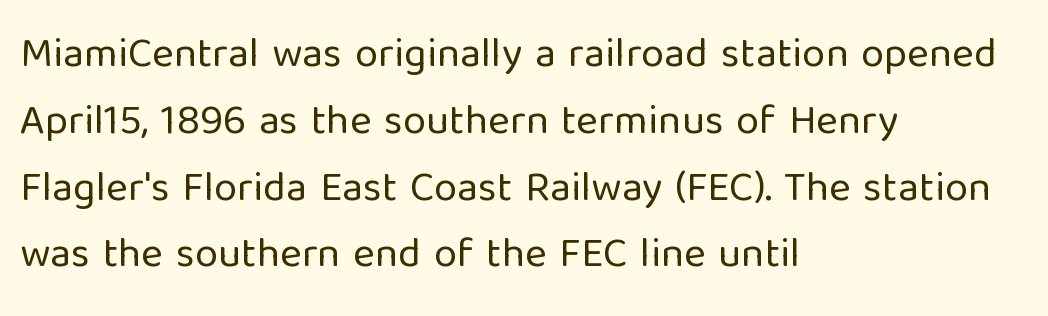
{"serif": "no", "italic": "no", "bold": "no", "weight": "regular", "width": "normal", "stroke_contrast": "low", "x_height": "medium", "monospaced": "no", "underline": "no", "align": "left", "line_spacing": "normal", "line_spacing_ratio": 1.59, "letter_spacing": "normal", "letter_spacing_em": 0.0, "glyph_px": 42}
